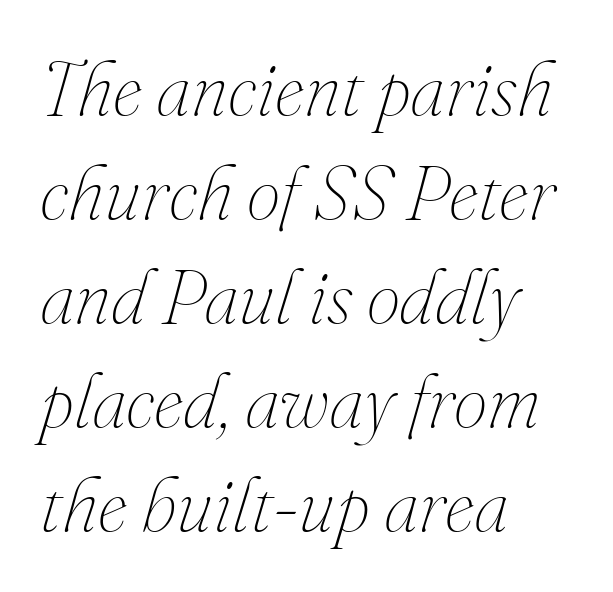
These lines sit exactly where default settings would place them. There is no visible air inserted between adjacent glyphs. The font is comparable to plain body text, perhaps lighter. The paragraph shown leans on its left margin.
